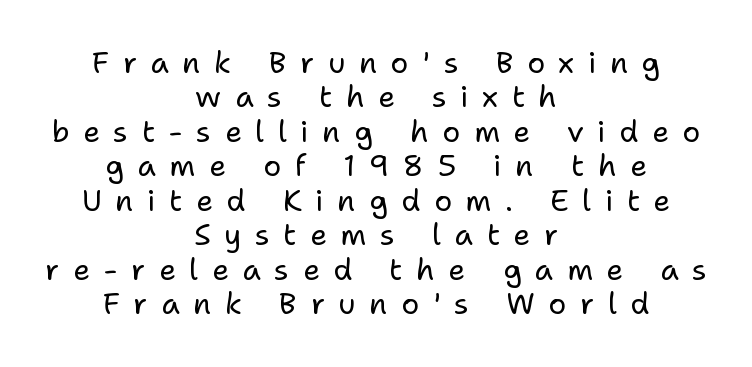
{"serif": "no", "italic": "no", "bold": "no", "weight": "regular", "width": "normal", "stroke_contrast": "low", "x_height": "medium", "monospaced": "no", "underline": "no", "align": "center", "line_spacing": "tight", "line_spacing_ratio": 1.15, "letter_spacing": "wide", "letter_spacing_em": 0.45, "glyph_px": 30}
